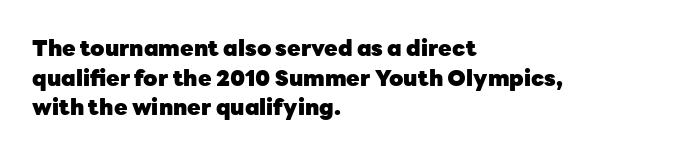
Q: Is the text bold? A: Yes.
Q: Is the text italic (slanted)? A: No, it is upright.
Q: Is the text underlined? A: No.
Q: How is the paragraph aligned? A: Left-aligned.
Q: Is the spacing between letters normal or unusually wide? A: Normal.
Q: Is the spacing between lines tight, normal or loose? A: Normal.
